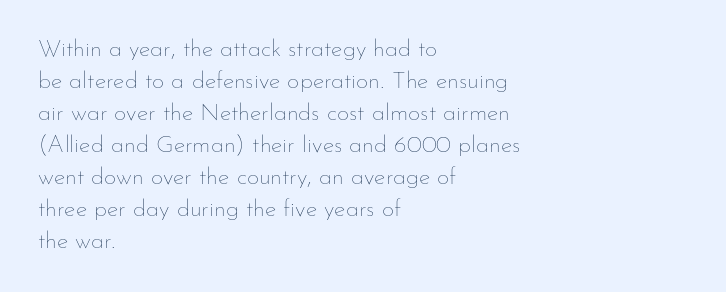
A bare baseline throughout the passage. Does the lettering tilt? It doesn't — this is upright. Leftover space on each line is placed entirely after the last word. Regarding leading, the lines here are spaced in the standard way. Inter-character spacing is left at the font's built-in metrics. Compared with a typical body face, this is equally light or lighter still.
